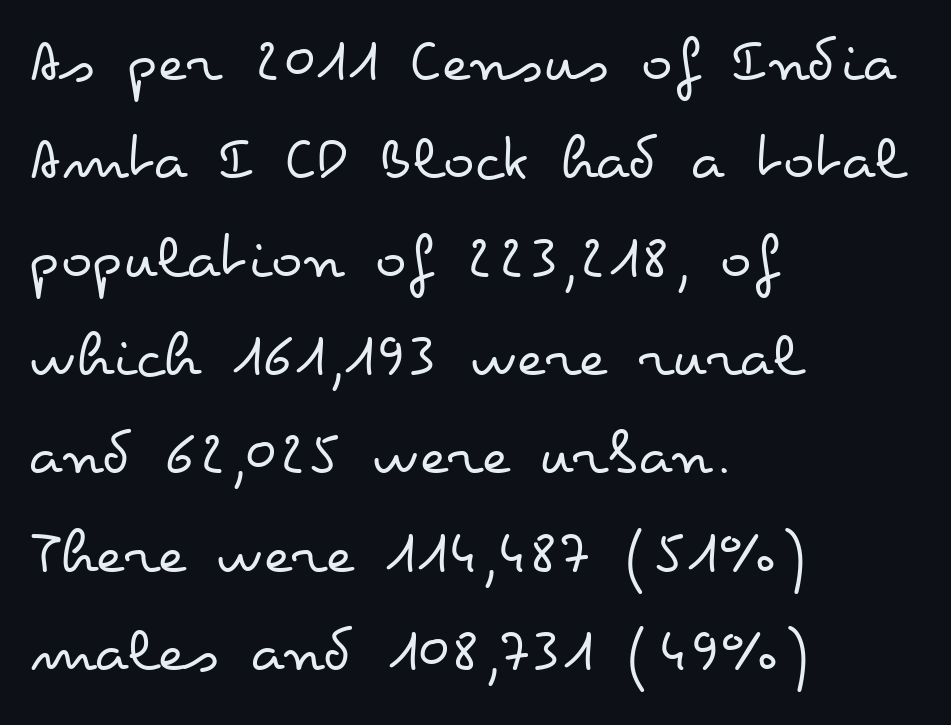
The image shows 66 px regular-weight, wide type, upright; set left-aligned, normal line spacing (1.49x), normal letter spacing, not underlined; low stroke contrast and a small x-height.
